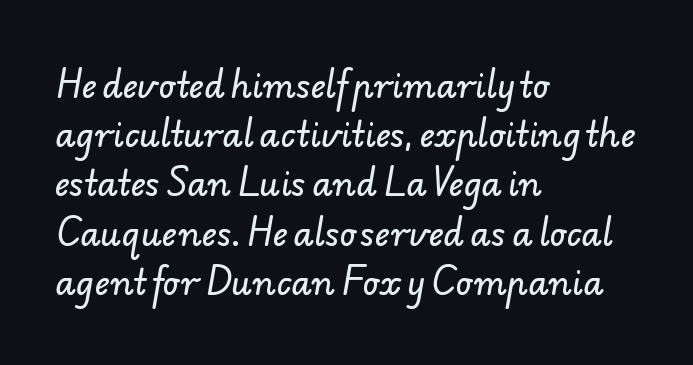
{"serif": "no", "width": "normal", "stroke_contrast": "low", "x_height": "small", "monospaced": "no", "underline": "no", "align": "left", "line_spacing": "normal", "line_spacing_ratio": 1.49, "letter_spacing": "normal", "letter_spacing_em": 0.0, "glyph_px": 33}
